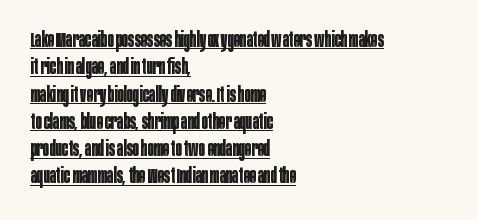
The image shows 21 px bold type, upright; set left-aligned, normal line spacing (1.3x), normal letter spacing, underlined.
